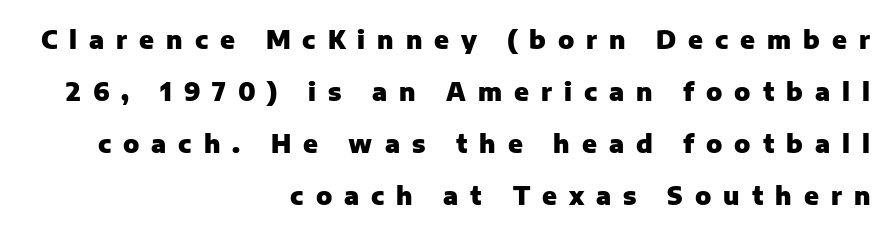
Q: Is the text bold? A: Yes.
Q: Is the text italic (slanted)? A: No, it is upright.
Q: Is the text underlined? A: No.
Q: How is the paragraph aligned? A: Right-aligned.
Q: Is the spacing between letters normal or unusually wide? A: Unusually wide.
Q: Is the spacing between lines tight, normal or loose? A: Loose.
